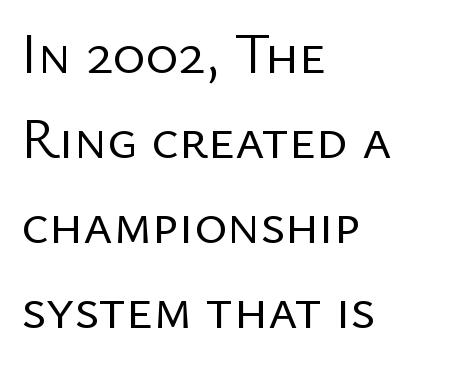
The lines sit at an ordinary, default distance from one another. Nope, not italic — everything's standing straight. Are there feet on the stems? There aren't — it's a sans. Compared with a typical body face, this is equally light or lighter still.
